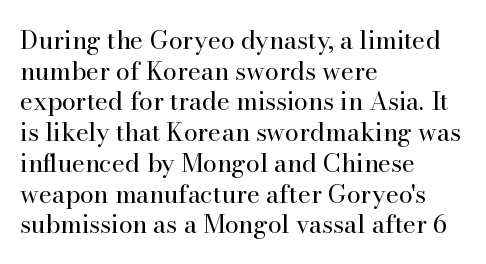
The letters look calm and open, with moderate or lighter stems. Descenders are the only things crossing below the line. Left-aligned paragraph, ragged on the right. Short note: letters normally spaced.
